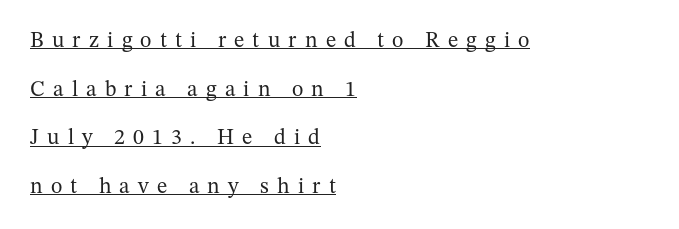
Q: Is the text bold? A: No.
Q: Is the text italic (slanted)? A: No, it is upright.
Q: Is the text underlined? A: Yes.
Q: How is the paragraph aligned? A: Left-aligned.
Q: Is the spacing between letters normal or unusually wide? A: Unusually wide.
Q: Is the spacing between lines tight, normal or loose? A: Loose.
